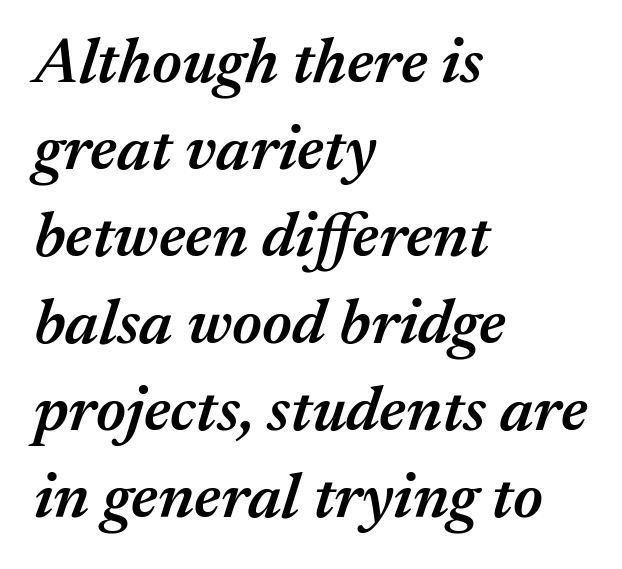
{"italic": "yes", "lean": "right", "slant_degrees": 17, "bold": "semi", "weight": "semibold", "width": "normal", "stroke_contrast": "medium", "x_height": "medium", "monospaced": "no", "underline": "no", "align": "left", "line_spacing": "normal", "line_spacing_ratio": 1.36, "letter_spacing": "normal", "letter_spacing_em": 0.0, "glyph_px": 64}
